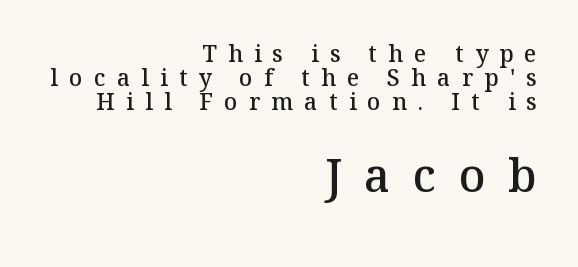
{"serif": "yes", "italic": "no", "bold": "semi", "weight": "semibold", "width": "normal", "stroke_contrast": "medium", "x_height": "medium", "monospaced": "no", "underline": "no", "align": "right", "line_spacing": "tight", "line_spacing_ratio": 1.05, "letter_spacing": "wide", "letter_spacing_em": 0.49, "larger_block": "second", "size_ratio": 2.0, "glyph_px": 46}
